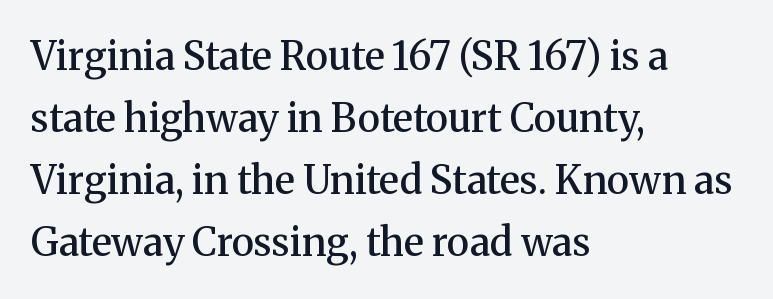
{"serif": "yes", "italic": "no", "bold": "semi", "weight": "semibold", "width": "normal", "stroke_contrast": "medium", "x_height": "medium", "monospaced": "no", "underline": "no", "align": "left", "line_spacing": "normal", "line_spacing_ratio": 1.59, "letter_spacing": "normal", "letter_spacing_em": 0.0, "glyph_px": 39}
